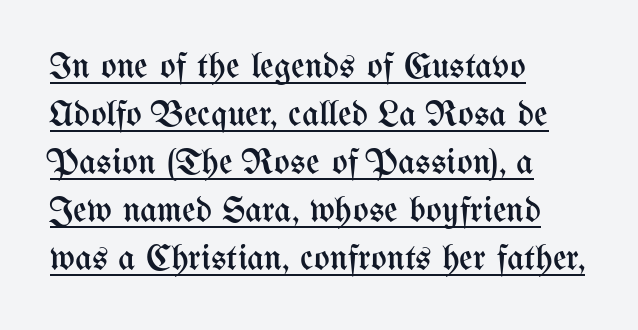
Q: Is the text bold? A: No.
Q: Is the text italic (slanted)? A: No, it is upright.
Q: Is the text underlined? A: Yes.
Q: How is the paragraph aligned? A: Left-aligned.
Q: Is the spacing between letters normal or unusually wide? A: Normal.
Q: Is the spacing between lines tight, normal or loose? A: Normal.
Q: Width (condensed, normal, or wide)? A: Condensed.
Q: Stroke contrast? A: Medium.
Q: x-height? A: Medium.
Q: Monospaced? A: No.
